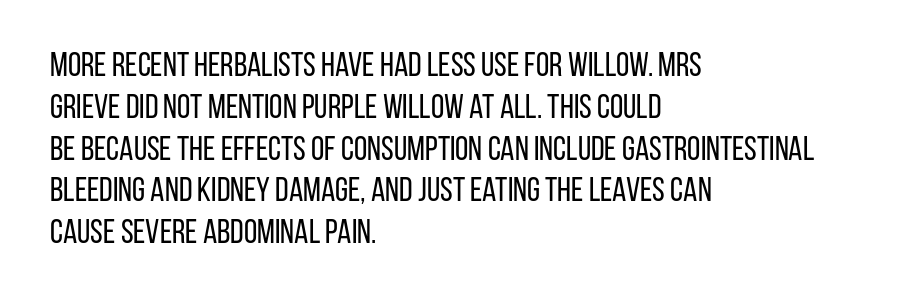
The image shows 34 px regular-weight, condensed sans-serif type, upright; set left-aligned, line spacing 1.23x, normal letter spacing, not underlined; low stroke contrast and a large x-height.
